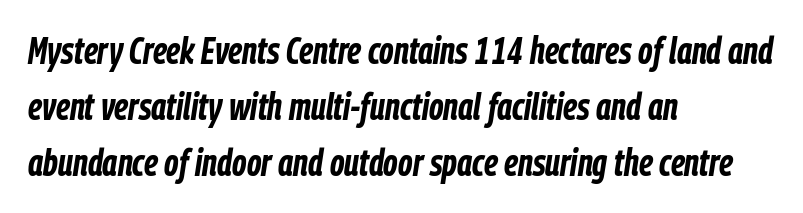
Characters follow at the spacing the type designer built in. The strip under each line holds only bare page. The letters are slanted; this is an italic face. Each letter keeps its own natural width here, so spacing adapts to shape.
